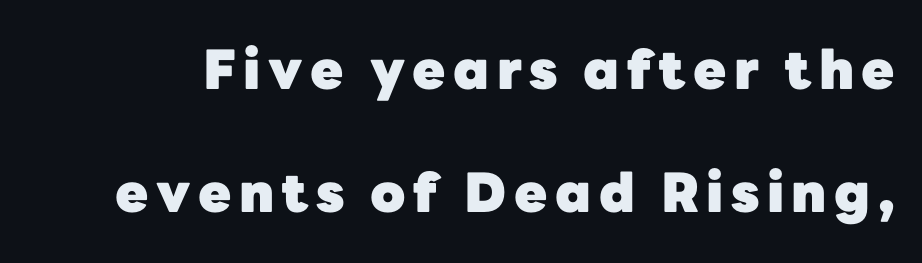
Rendered with straight, roman letterforms. Loosely led — the rows are spread out. Nobody drew a line under any word here. The characters look thick and weighty, a clear bold. The face used here is a sans, in the tradition of grotesques and geometrics.
